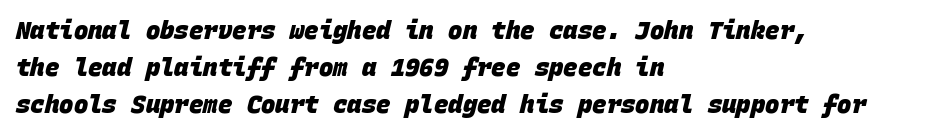
{"bold": "yes", "underline": "no", "align": "left", "line_spacing": "normal", "line_spacing_ratio": 1.54, "letter_spacing": "normal", "letter_spacing_em": 0.0, "glyph_px": 24}
